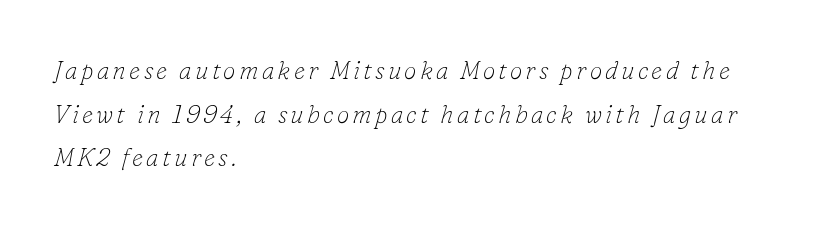
The lines in this sample share a left origin and differ only in where they stop. The letters look calm and open, with moderate or lighter stems. It's the slanting kind of type. Words float on clear page, feet unadorned.
